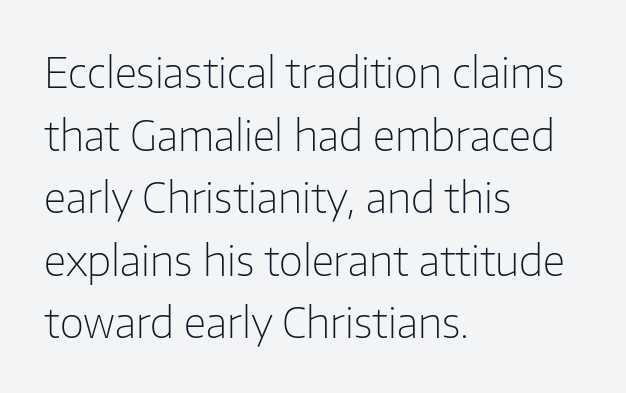
Q: Is the text bold? A: No.
Q: Is the text italic (slanted)? A: No, it is upright.
Q: Is the typeface a serif or a sans-serif typeface? A: Sans-serif.
Q: Is the text underlined? A: No.
Q: How is the paragraph aligned? A: Left-aligned.
Q: Is the spacing between letters normal or unusually wide? A: Normal.
Q: Is the spacing between lines tight, normal or loose? A: Normal.
Q: Width (condensed, normal, or wide)? A: Normal.
Q: Stroke contrast? A: Low.
Q: x-height? A: Medium.
Q: Monospaced? A: No.
